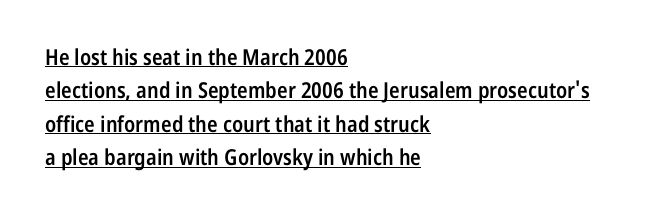
Q: Is the text bold? A: Semi-bold.
Q: Is the text italic (slanted)? A: No, it is upright.
Q: Is the text underlined? A: Yes.
Q: How is the paragraph aligned? A: Left-aligned.
Q: Is the spacing between letters normal or unusually wide? A: Normal.
Q: Is the spacing between lines tight, normal or loose? A: Normal.
